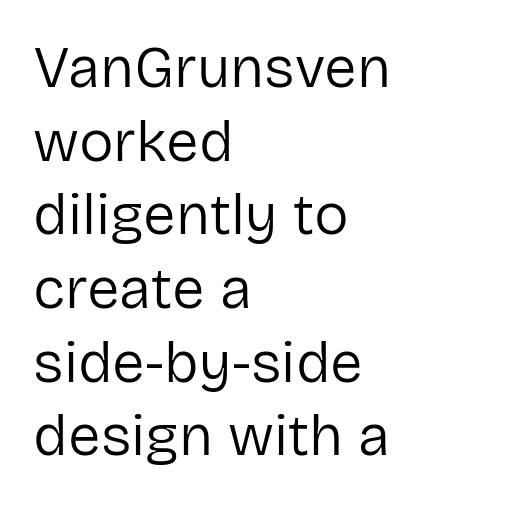
Q: Is the text bold? A: No.
Q: Is the text italic (slanted)? A: No, it is upright.
Q: Is the typeface a serif or a sans-serif typeface? A: Sans-serif.
Q: Is the text underlined? A: No.
Q: How is the paragraph aligned? A: Left-aligned.
Q: Is the spacing between letters normal or unusually wide? A: Normal.
Q: Is the spacing between lines tight, normal or loose? A: Normal.
Q: Width (condensed, normal, or wide)? A: Normal.
Q: Stroke contrast? A: Low.
Q: x-height? A: Medium.
Q: Monospaced? A: No.
